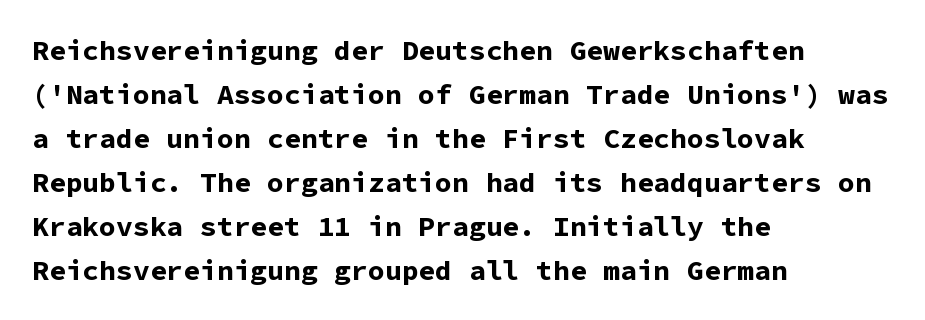
Leading matches the norm, producing a regular column. Quick note: underline off. A student would call this left alignment; a typographer would say flush left, rag right. Each glyph is drawn with heavy, bold strokes. Nobody touched the tracking dial on this one. Monospaced: the letters line up in strict vertical columns.
